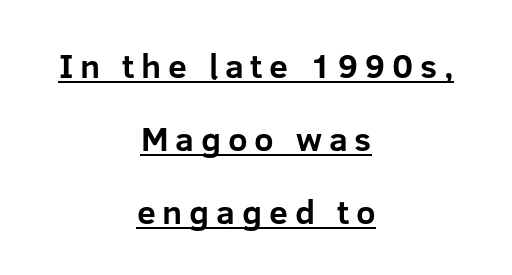
Honestly, the rows look like they've been pulled way apart. How are the letters spaced? Widely, with obvious added tracking. The strokes are fattened all the way to bold. Emphasis is given by a line drawn under the lettering. Do the characters align in a grid? No, the font is proportional.
